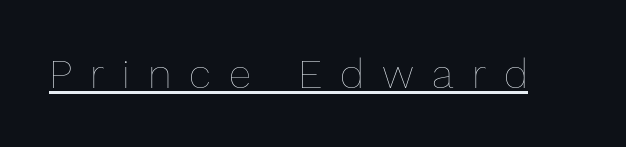
The image shows 41 px thin type, upright; set unusually wide letter spacing (+0.44 em), underlined; low stroke contrast and a medium x-height.
